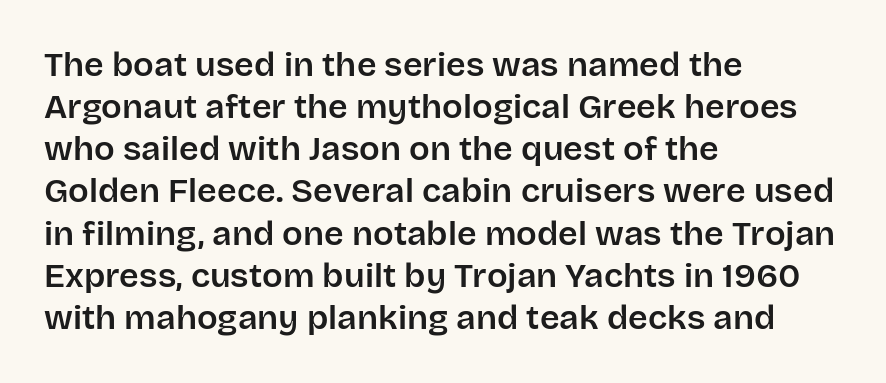
The rag falls on the right side of this text block. The letters sit at their default tracking, neither squeezed nor spread. If you drew a line through each stem, it would be perfectly vertical. Character widths vary here, with narrow letters taking less room than wide ones. Nothing sits at the stroke ends, so this counts as sans-serif. Bare-footed words on every line.
